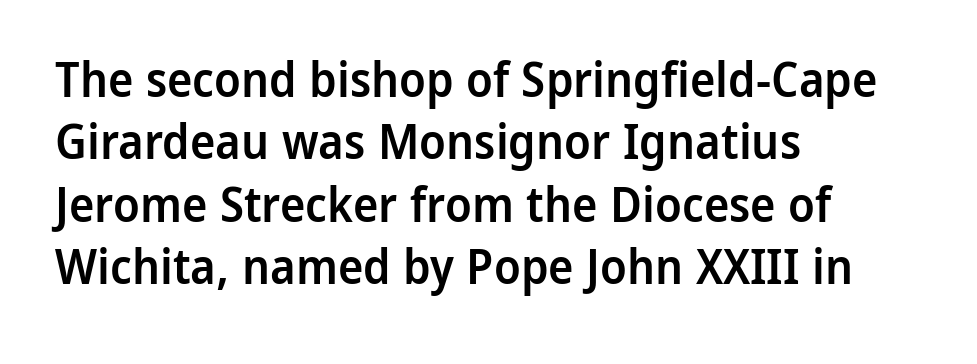
Q: Is the text bold? A: Semi-bold.
Q: Is the text italic (slanted)? A: No, it is upright.
Q: Is the typeface a serif or a sans-serif typeface? A: Sans-serif.
Q: Is the text underlined? A: No.
Q: How is the paragraph aligned? A: Left-aligned.
Q: Is the spacing between letters normal or unusually wide? A: Normal.
Q: Is the spacing between lines tight, normal or loose? A: Normal.
Q: Width (condensed, normal, or wide)? A: Normal.
Q: Stroke contrast? A: Low.
Q: x-height? A: Medium.
Q: Monospaced? A: No.
